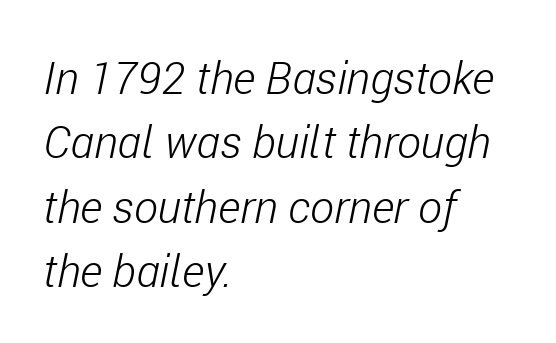
{"italic": "yes", "lean": "right", "slant_degrees": 11, "bold": "no", "weight": "light", "width": "condensed", "stroke_contrast": "low", "x_height": "medium", "monospaced": "no", "underline": "no", "align": "left", "line_spacing": "normal", "line_spacing_ratio": 1.43, "letter_spacing": "normal", "letter_spacing_em": 0.0, "glyph_px": 45}
